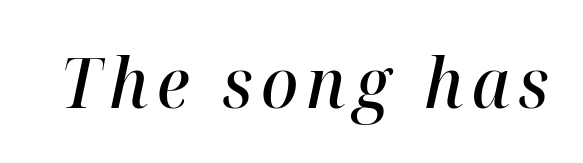
The image shows 69 px semibold type, italic (leaning right); set not underlined; high stroke contrast and a medium x-height.
